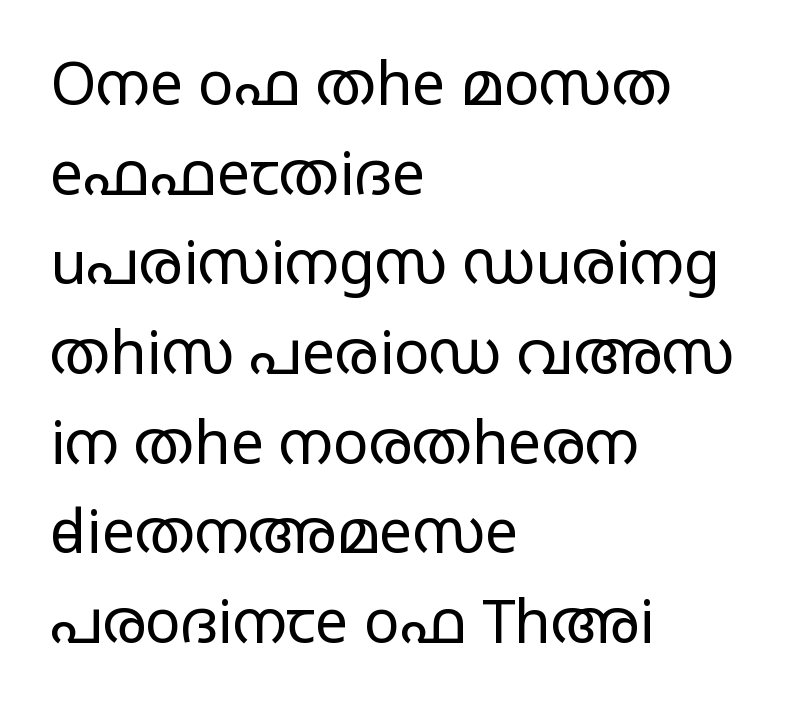
The image shows 59 px regular-weight, wide sans-serif type, upright; set left-aligned, normal line spacing (1.52x), normal letter spacing, not underlined; low stroke contrast and a large x-height.
